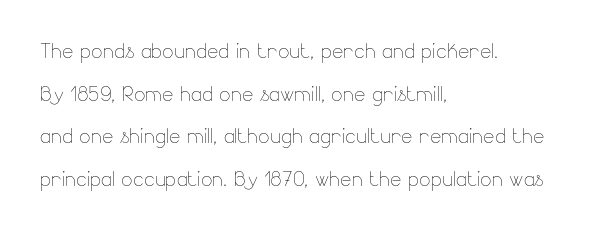
The image shows 27 px text type, upright; set left-aligned, normal line spacing (1.58x), normal letter spacing, not underlined.
